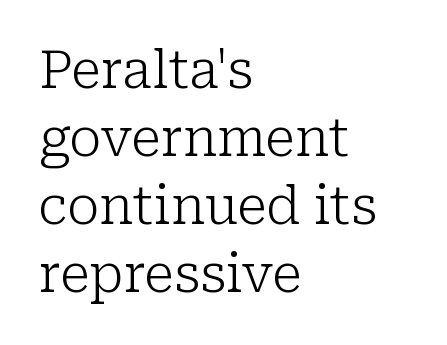
Layout note: lines flush left. Classification — serif. Posture: upright roman. Anything drawn beneath the words? Only blank space. How would I describe the line gaps? Plain and ordinary.
